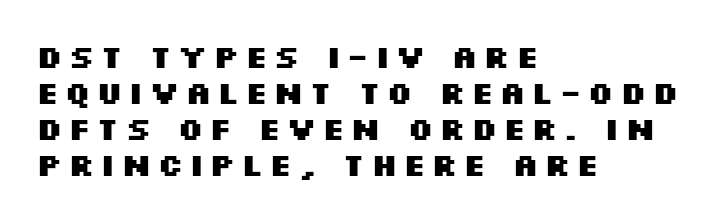
Q: Is the text bold? A: Yes.
Q: Is the text italic (slanted)? A: No, it is upright.
Q: Is the typeface a serif or a sans-serif typeface? A: Sans-serif.
Q: Is the text underlined? A: No.
Q: How is the paragraph aligned? A: Left-aligned.
Q: Width (condensed, normal, or wide)? A: Wide.
Q: Stroke contrast? A: Medium.
Q: x-height? A: Large.
Q: Monospaced? A: No.
